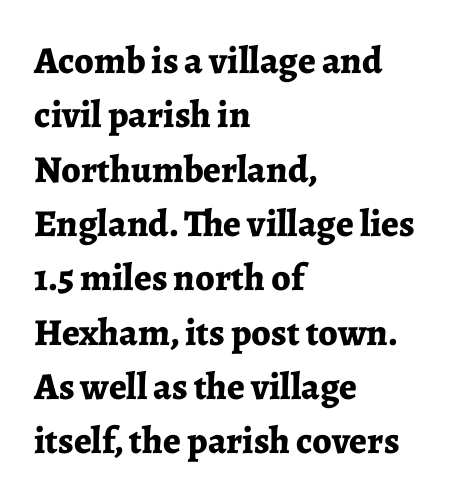
{"serif": "yes", "italic": "no", "bold": "yes", "weight": "bold", "width": "normal", "stroke_contrast": "low", "x_height": "medium", "monospaced": "no", "underline": "no", "align": "left", "line_spacing": "normal", "line_spacing_ratio": 1.43, "letter_spacing": "normal", "letter_spacing_em": 0.0, "glyph_px": 38}
